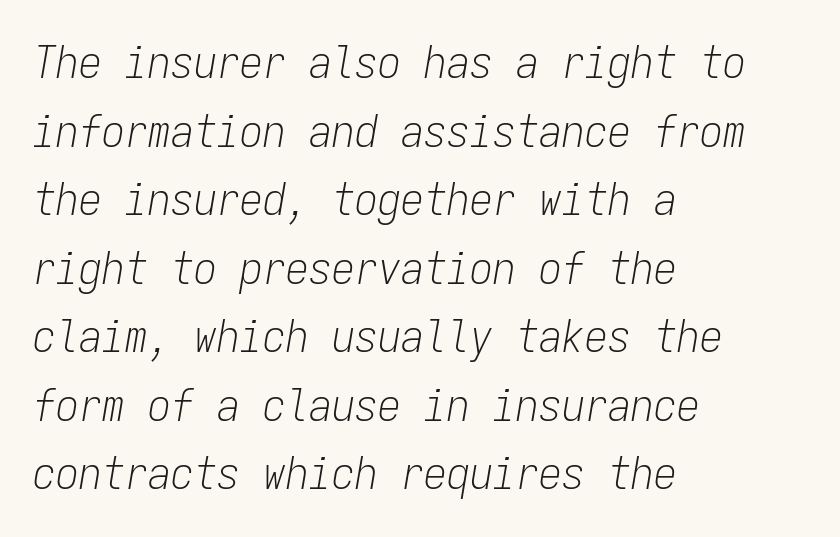
Q: Is the text bold? A: No.
Q: Is the text italic (slanted)? A: Yes, it leans right by about 9 degrees.
Q: Is the text underlined? A: No.
Q: How is the paragraph aligned? A: Left-aligned.
Q: Is the spacing between letters normal or unusually wide? A: Normal.
Q: Is the spacing between lines tight, normal or loose? A: Normal.
Q: Width (condensed, normal, or wide)? A: Condensed.
Q: Stroke contrast? A: Low.
Q: x-height? A: Medium.
Q: Monospaced? A: Yes.
